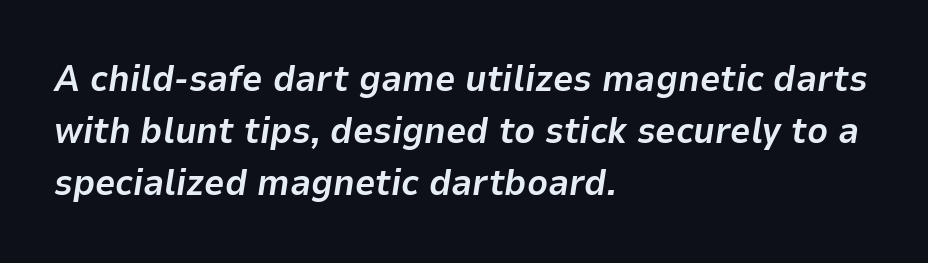
Looks like regular typesetting: each glyph gets only the width it needs. Words float on clear page, feet unadorned. Does the leading feel generous? No, just average. Italic: yes, the glyphs are oblique.
